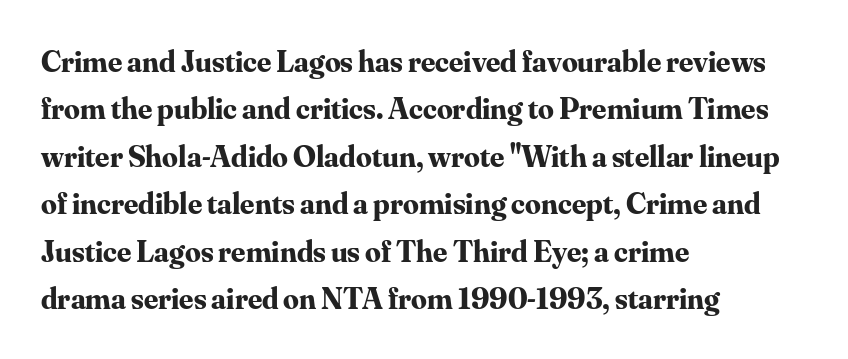
Each line starts at the same left margin while the right side varies. The face used here is proportionally spaced, like ordinary book or web type. Observe the ordinary spacing: letters are neighbours, not strangers. The line-height multiplier appears to be the usual default. Strong, thick strokes mark this as bold type. Has an underline been added? It has not.
